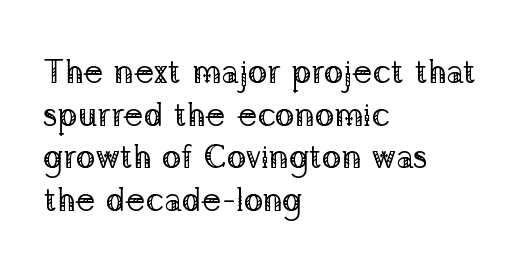
The image shows 33 px regular-weight serif type, upright; set left-aligned, normal line spacing (1.29x), normal letter spacing, not underlined; low stroke contrast and a medium x-height.
